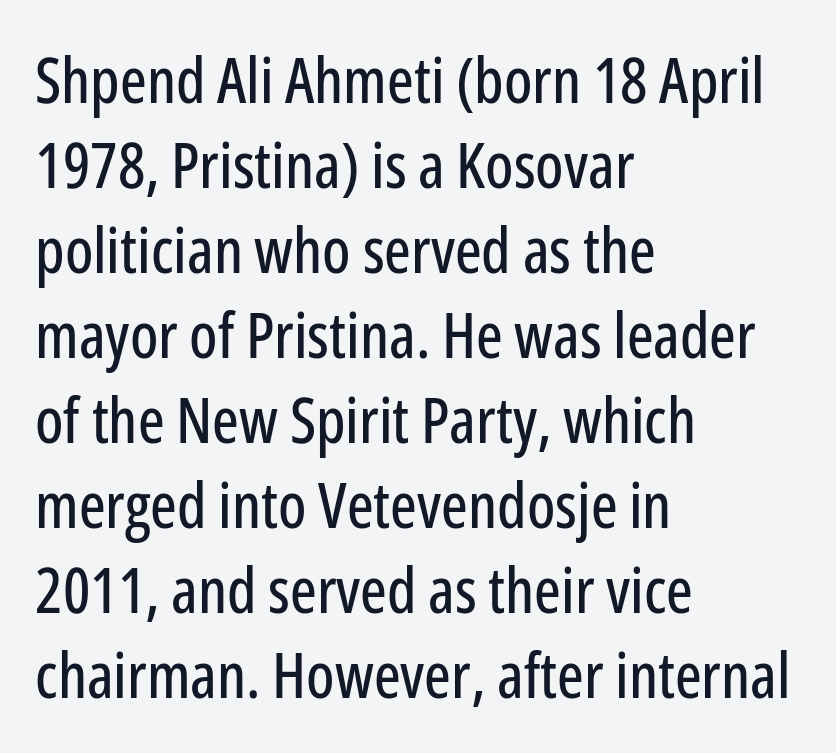
Note the varied advance widths — an 'i' is clearly narrower than an 'm'. Every character sits straight up, as roman type does. The string is rendered with underlining switched off. You could call the tracking neutral — neither tight nor loose. Classification — sans serif. Is the block centered? No — it sits flush against the left margin.
